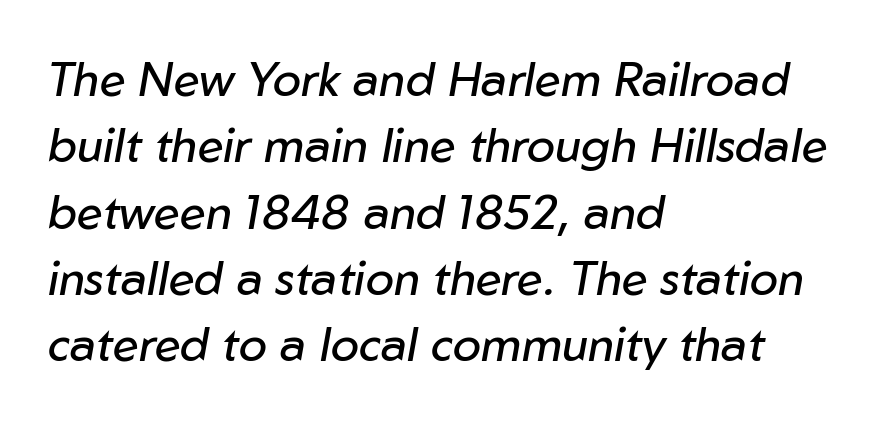
The image shows 47 px regular-weight type, italic (leaning right); set left-aligned, normal line spacing (1.41x), normal letter spacing, not underlined; low stroke contrast and a medium x-height.
